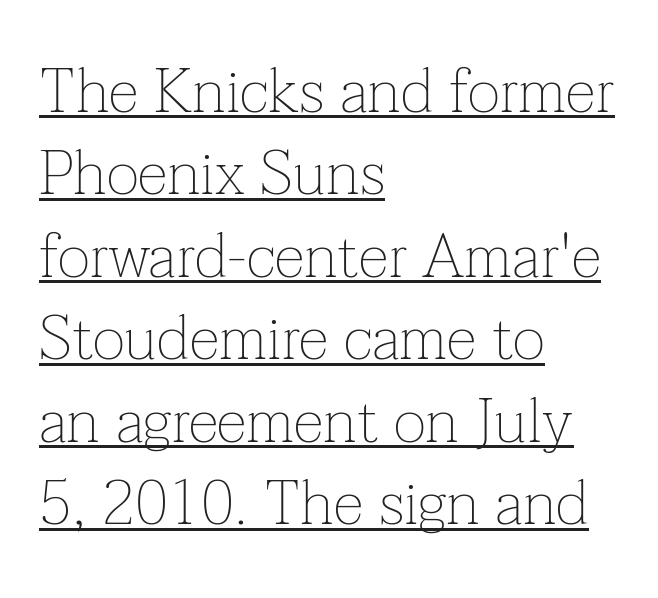
Q: Is the text bold? A: No.
Q: Is the text italic (slanted)? A: No, it is upright.
Q: Is the typeface a serif or a sans-serif typeface? A: Serif.
Q: Is the text underlined? A: Yes.
Q: How is the paragraph aligned? A: Left-aligned.
Q: Is the spacing between letters normal or unusually wide? A: Normal.
Q: Is the spacing between lines tight, normal or loose? A: Normal.
Q: Width (condensed, normal, or wide)? A: Normal.
Q: Stroke contrast? A: Low.
Q: x-height? A: Medium.
Q: Monospaced? A: No.
